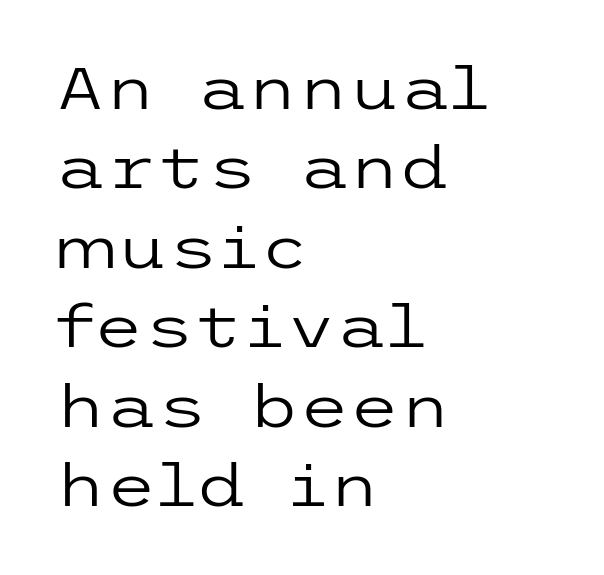
The weight would be labelled regular, book, light, or lighter still. A typesetter would label this face a sans. Descender tails drop into unmarked territory. Horizontal bands of white between lines are of average thickness. Teacher's note: observe the even left margin — that is flush-left alignment. The letters stand straight up with perfectly vertical stems.
